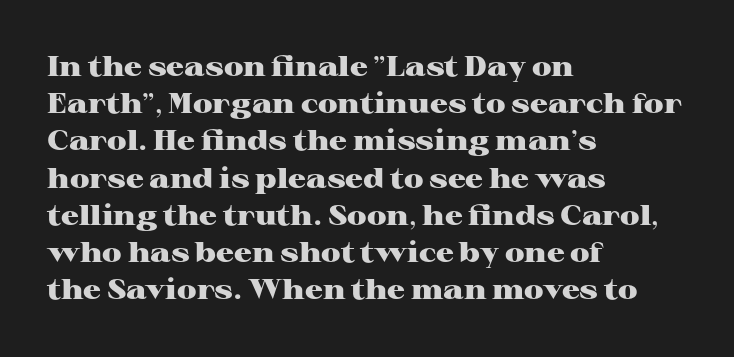
{"serif": "yes", "italic": "no", "bold": "yes", "weight": "heavy", "width": "wide", "stroke_contrast": "high", "x_height": "medium", "monospaced": "no", "underline": "no", "align": "left", "line_spacing": "normal", "line_spacing_ratio": 1.33, "letter_spacing": "normal", "letter_spacing_em": 0.0, "glyph_px": 28}
